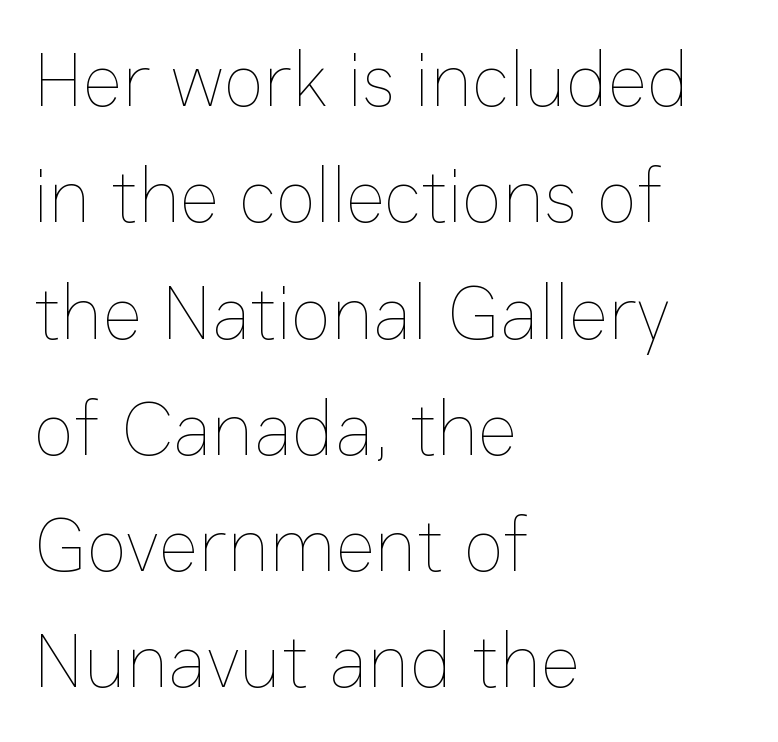
These lines are set flush left with a ragged right edge. Look at the tracking — it's just the regular setting, nothing added. The typesetting does not lean heavy: it is not bold. Nobody drew a line under any word here.
